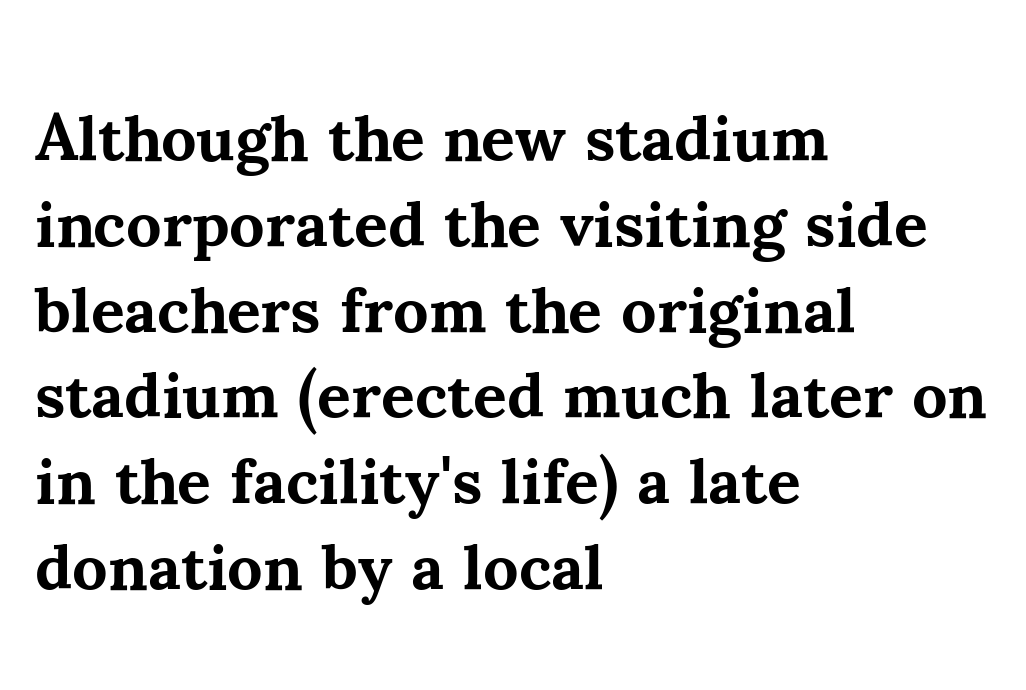
The image shows 65 px bold serif type, upright; set left-aligned, normal line spacing (1.32x), normal letter spacing, not underlined; medium stroke contrast and a small x-height.
